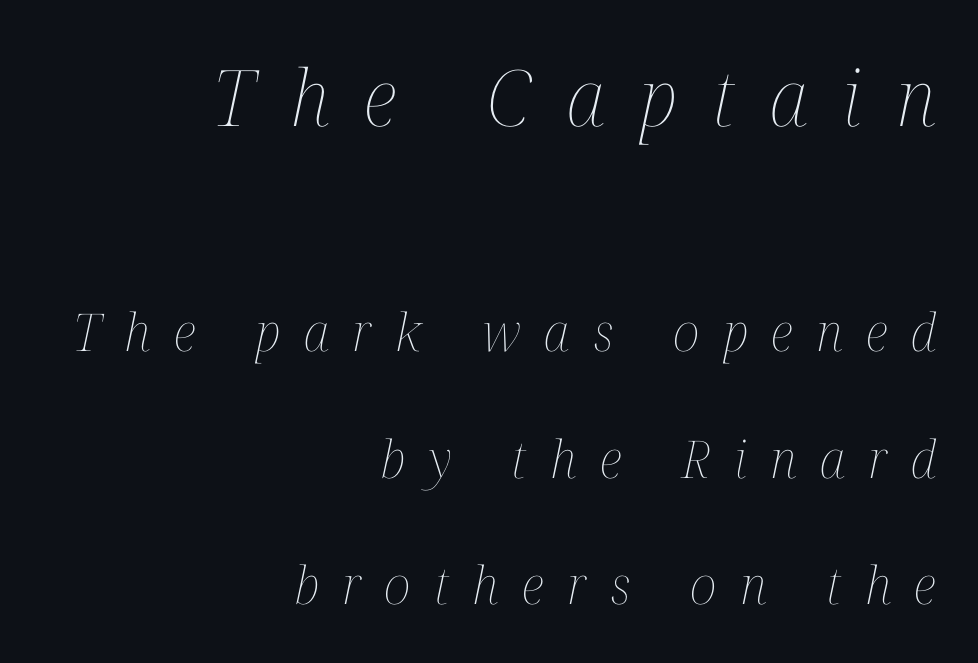
The image shows 78 px thin, condensed type, italic (leaning right); set right-aligned, loose line spacing (2.44x), unusually wide letter spacing (+0.45 em), not underlined; the first (top) block is 1.5x larger; medium stroke contrast and a medium x-height.
